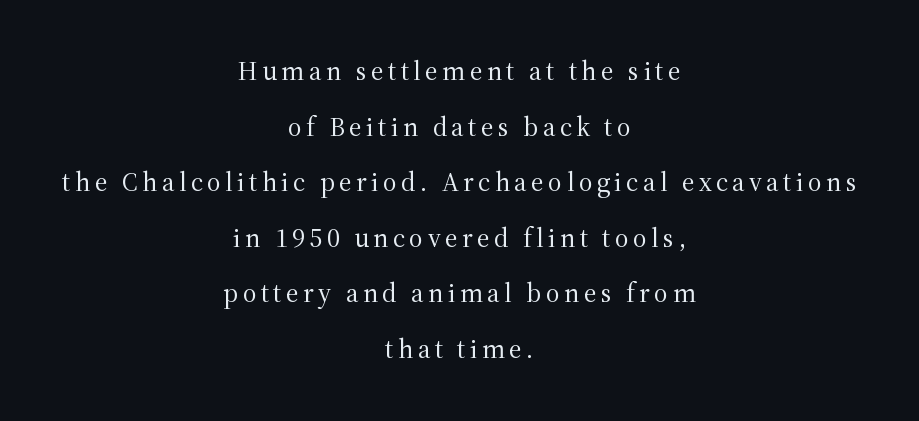
The image shows 27 px text type, upright; set centered, loose line spacing (2.06x), not underlined.
